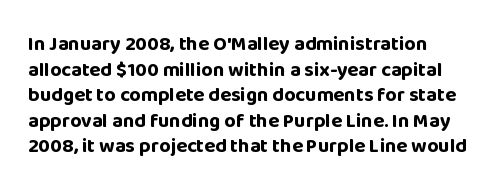
Q: Is the text bold? A: Yes.
Q: Is the text italic (slanted)? A: No, it is upright.
Q: Is the text underlined? A: No.
Q: Is the spacing between letters normal or unusually wide? A: Normal.
Q: Is the spacing between lines tight, normal or loose? A: Normal.
